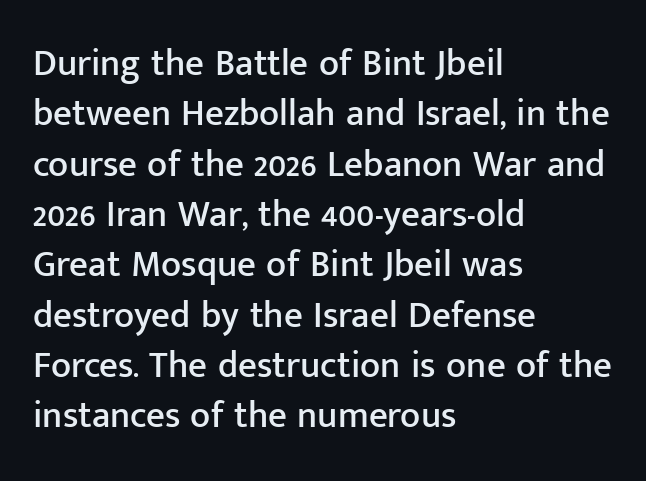
Each letter keeps its own natural width here, so spacing adapts to shape. The block of text has a typical density, with ordinary space between rows. A roman cut, with each character standing at attention. Beneath every word, the page is bare. These lines are composed in type without serifs. Inter-character spacing is left at the font's built-in metrics.
